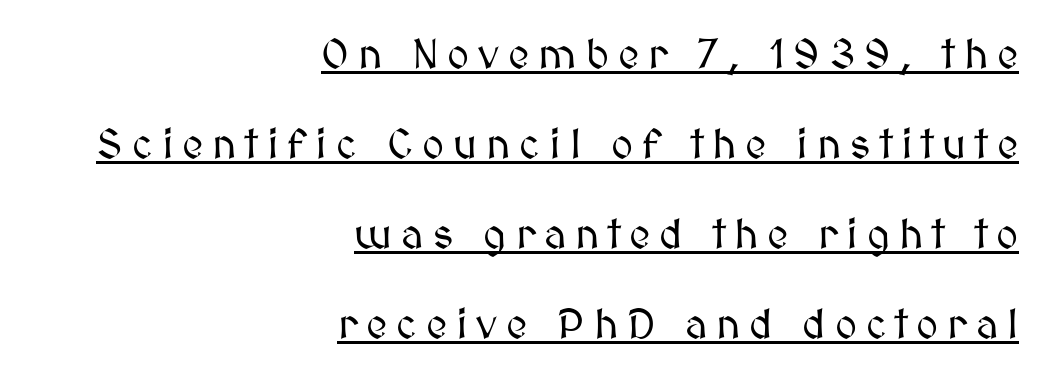
Someone cranked the tracking dial way up on this one. Varying glyph widths throughout — classic text-font behaviour. This rendering uses right alignment, leaving the left contour irregular. Widely set lines give the paragraph a tall, airy silhouette. The lettering stays uniformly vertical, giving the passage a roman look.
